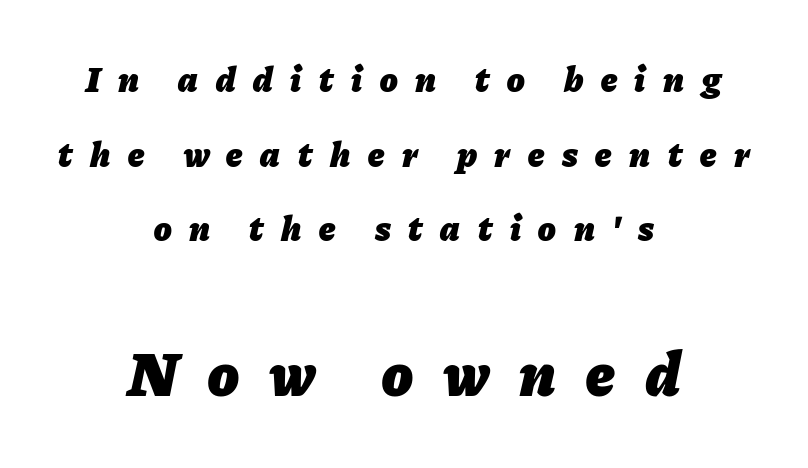
This sample trades compactness for vertical openness between lines. In terms of weight, the rendering is a true, heavy bold. Descender tails drop into unmarked territory. Character widths vary here, with narrow letters taking less room than wide ones. Tracking value appears strongly positive — letters spread wide. Teacher's note: observe the equal gaps on both sides — that is centered alignment.
